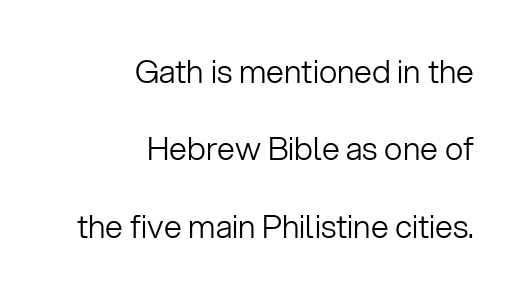
It's the straight-up-and-down kind of type. The face looks like a standard text weight, possibly lighter. I'd call this a sans setting — the letters go barefoot. Is this a fixed-width face? No — the glyphs have proportional, varying widths.
